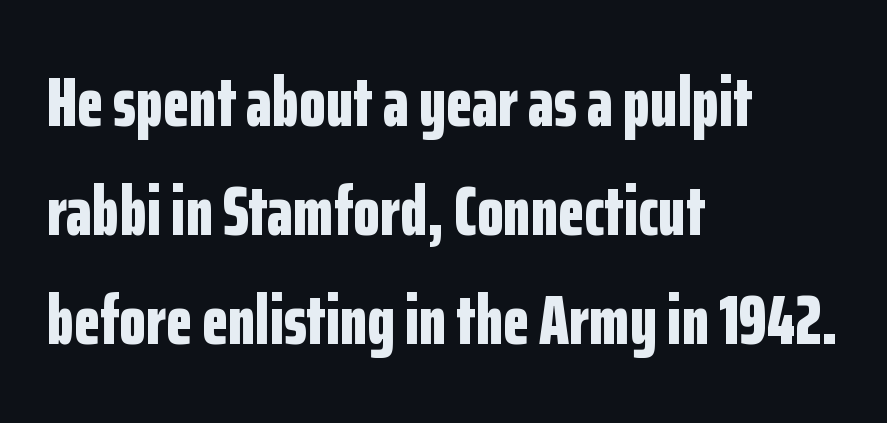
Q: Is the text bold? A: Yes.
Q: Is the text italic (slanted)? A: No, it is upright.
Q: Is the typeface a serif or a sans-serif typeface? A: Sans-serif.
Q: Is the text underlined? A: No.
Q: How is the paragraph aligned? A: Left-aligned.
Q: Is the spacing between letters normal or unusually wide? A: Normal.
Q: Is the spacing between lines tight, normal or loose? A: Normal.
Q: Width (condensed, normal, or wide)? A: Condensed.
Q: Stroke contrast? A: Low.
Q: x-height? A: Medium.
Q: Monospaced? A: No.
